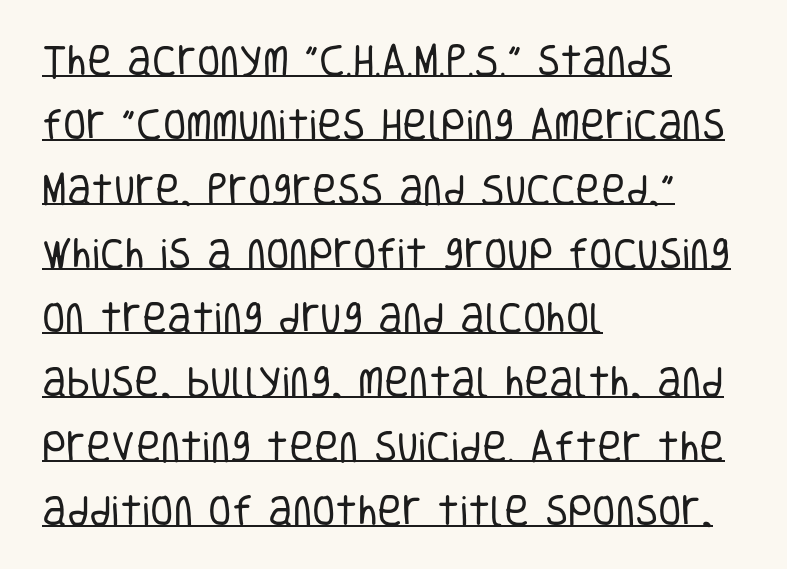
{"serif": "no", "italic": "no", "bold": "no", "weight": "regular", "width": "condensed", "stroke_contrast": "low", "x_height": "large", "monospaced": "no", "underline": "yes", "align": "left", "line_spacing_ratio": 1.89, "letter_spacing": "normal", "letter_spacing_em": 0.0, "glyph_px": 34}
